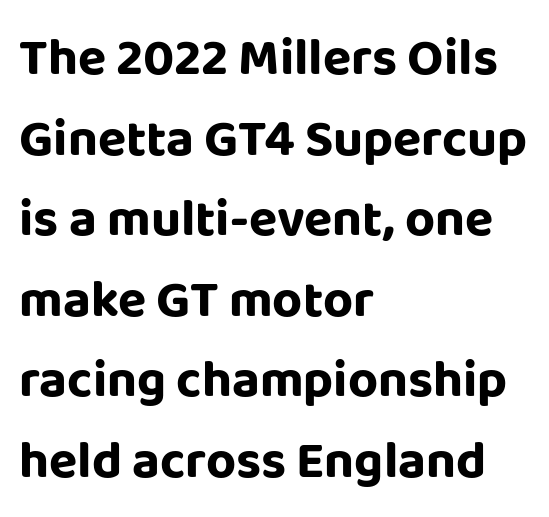
The image shows 52 px bold sans-serif type, upright; set left-aligned, normal line spacing (1.55x), normal letter spacing, not underlined; low stroke contrast and a large x-height.
